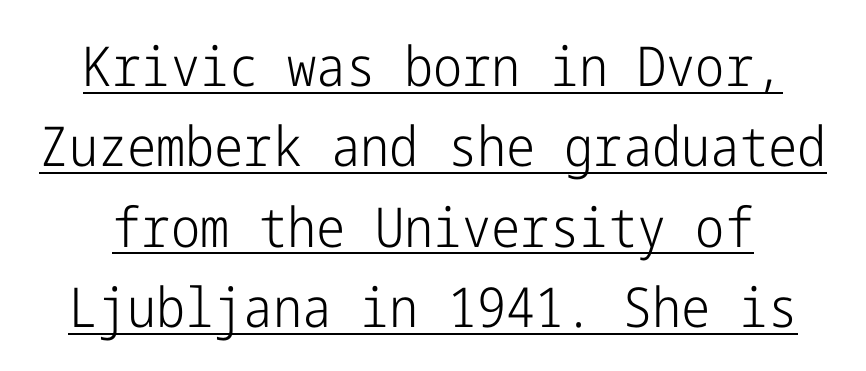
The image shows 55 px light, condensed sans-serif type, upright; set normal line spacing (1.46x), normal letter spacing, underlined; low stroke contrast and a medium x-height.
